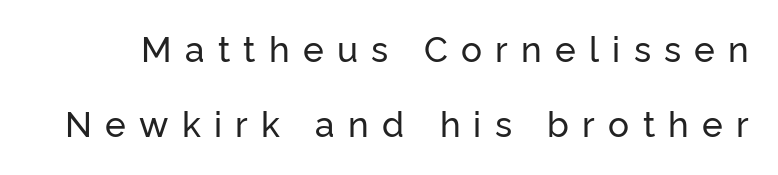
The image shows 35 px sans-serif type, upright; set loose line spacing (2.14x), unusually wide letter spacing (+0.38 em), not underlined; low stroke contrast and a medium x-height.
